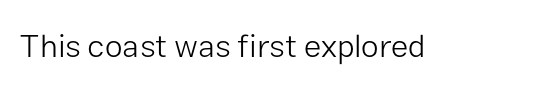
Q: Is the text bold? A: No.
Q: Is the text italic (slanted)? A: No, it is upright.
Q: Is the typeface a serif or a sans-serif typeface? A: Sans-serif.
Q: Is the text underlined? A: No.
Q: Is the spacing between letters normal or unusually wide? A: Normal.
Q: Width (condensed, normal, or wide)? A: Normal.
Q: Stroke contrast? A: Low.
Q: x-height? A: Medium.
Q: Monospaced? A: No.
